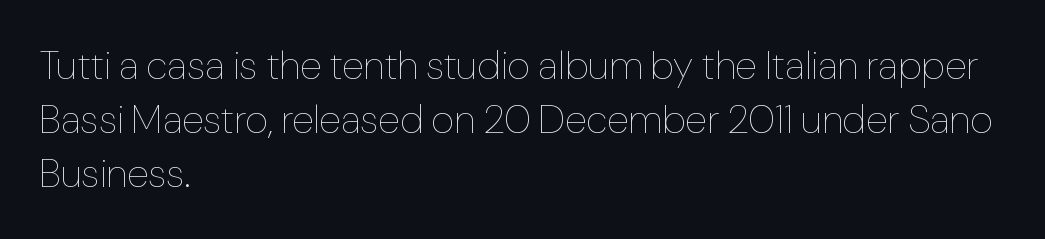
{"italic": "no", "bold": "no", "weight": "thin", "width": "normal", "stroke_contrast": "low", "x_height": "medium", "monospaced": "no", "underline": "no", "align": "left", "line_spacing": "normal", "line_spacing_ratio": 1.35, "letter_spacing": "normal", "letter_spacing_em": 0.0, "glyph_px": 40}
